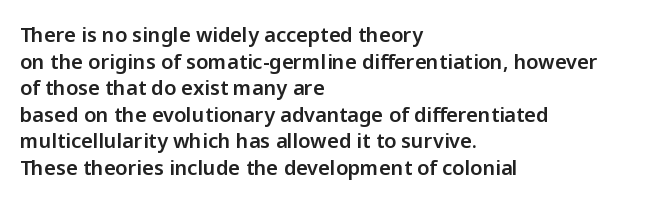
The image shows 20 px text type, upright; set left-aligned, normal line spacing (1.33x), normal letter spacing, not underlined.
